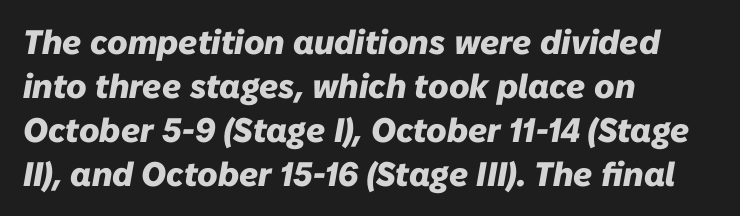
Honestly, there is no underline to notice here at all. Compared with a centered layout, this one pins lines to the left instead. Students, this is bold: see how much ink each stroke carries. How are the letters spaced? Ordinarily, with no added tracking.
